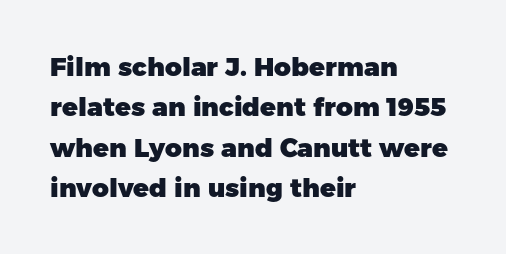
A classic flush-left, rag-right setting is used for this passage. Rows of type keep a routine distance in the vertical direction. Descenders are the only things crossing below the line. The strokes are fattened all the way to bold. Tracking value appears to be zero — textbook default spacing.
